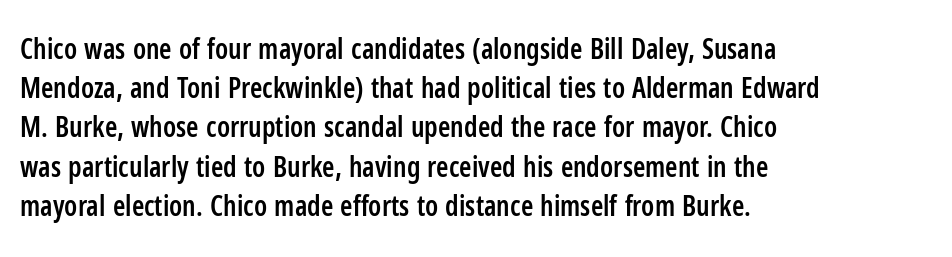
The image shows 28 px semibold, condensed sans-serif type, upright; set left-aligned, normal line spacing (1.4x), normal letter spacing, not underlined; low stroke contrast and a medium x-height.
